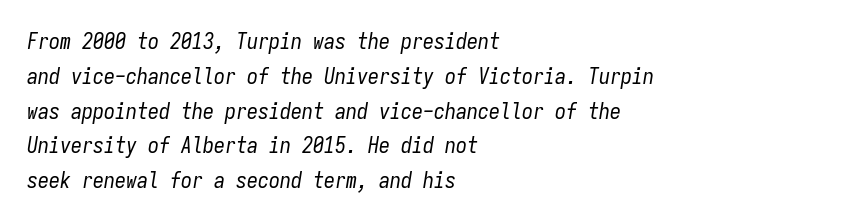
The image shows 22 px text type, italic (leaning right); set left-aligned, normal line spacing (1.58x), normal letter spacing, not underlined.
